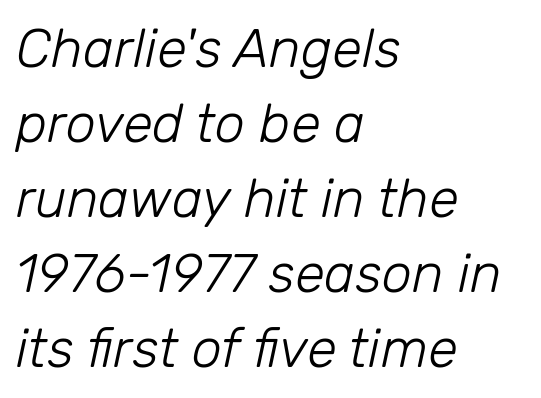
Q: Is the text bold? A: No.
Q: Is the text italic (slanted)? A: Yes, it leans right by about 12 degrees.
Q: Is the text underlined? A: No.
Q: How is the paragraph aligned? A: Left-aligned.
Q: Is the spacing between letters normal or unusually wide? A: Normal.
Q: Is the spacing between lines tight, normal or loose? A: Normal.
Q: Width (condensed, normal, or wide)? A: Normal.
Q: Stroke contrast? A: Low.
Q: x-height? A: Medium.
Q: Monospaced? A: No.
